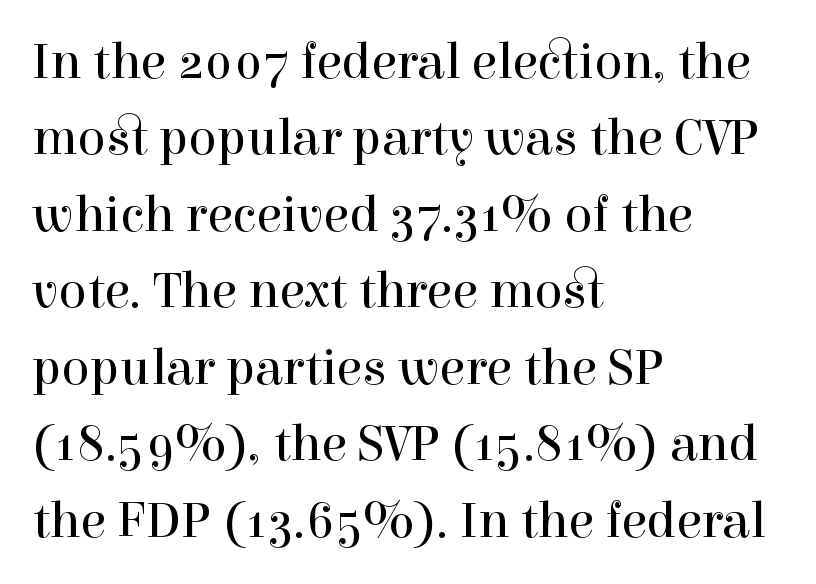
Q: Is the text bold? A: No.
Q: Is the text italic (slanted)? A: No, it is upright.
Q: Is the typeface a serif or a sans-serif typeface? A: Serif.
Q: Is the text underlined? A: No.
Q: How is the paragraph aligned? A: Left-aligned.
Q: Is the spacing between letters normal or unusually wide? A: Normal.
Q: Is the spacing between lines tight, normal or loose? A: Normal.
Q: Width (condensed, normal, or wide)? A: Normal.
Q: x-height? A: Medium.
Q: Monospaced? A: No.
